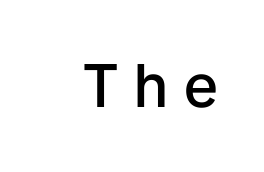
The image shows 61 px semibold sans-serif type, upright; set unusually wide letter spacing (+0.27 em), not underlined; low stroke contrast and a medium x-height.
